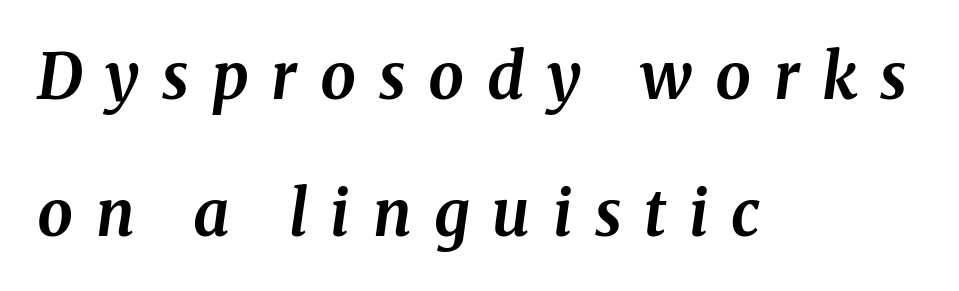
Q: Is the text bold? A: Yes.
Q: Is the text italic (slanted)? A: Yes, it leans right by about 8 degrees.
Q: Is the typeface a serif or a sans-serif typeface? A: Serif.
Q: Is the text underlined? A: No.
Q: How is the paragraph aligned? A: Left-aligned.
Q: Is the spacing between letters normal or unusually wide? A: Unusually wide.
Q: Is the spacing between lines tight, normal or loose? A: Loose.
Q: Width (condensed, normal, or wide)? A: Normal.
Q: Stroke contrast? A: Medium.
Q: x-height? A: Medium.
Q: Monospaced? A: No.
